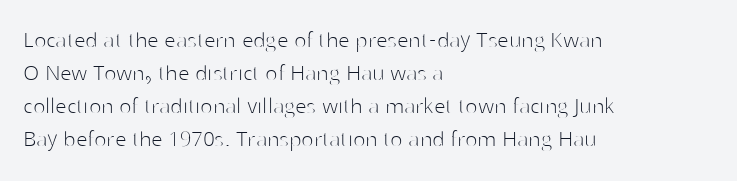
{"italic": "no", "bold": "no", "underline": "no", "align": "left", "line_spacing": "normal", "line_spacing_ratio": 1.27, "letter_spacing": "normal", "letter_spacing_em": 0.0, "glyph_px": 26}
